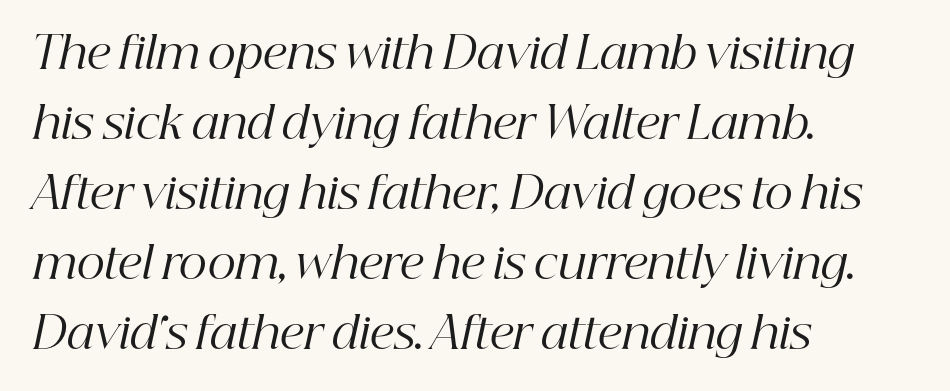
Q: Is the text bold? A: No.
Q: Is the text italic (slanted)? A: Yes, it leans right by about 12 degrees.
Q: Is the typeface a serif or a sans-serif typeface? A: Serif.
Q: Is the text underlined? A: No.
Q: How is the paragraph aligned? A: Left-aligned.
Q: Is the spacing between letters normal or unusually wide? A: Normal.
Q: Is the spacing between lines tight, normal or loose? A: Normal.
Q: Width (condensed, normal, or wide)? A: Normal.
Q: Stroke contrast? A: High.
Q: x-height? A: Medium.
Q: Monospaced? A: No.
